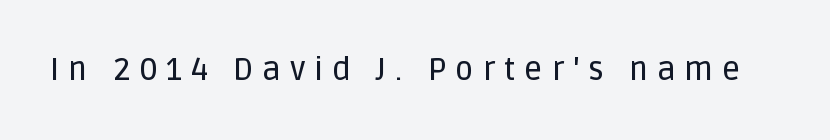
Q: Is the text italic (slanted)? A: No, it is upright.
Q: Is the typeface a serif or a sans-serif typeface? A: Sans-serif.
Q: Is the text underlined? A: No.
Q: Is the spacing between letters normal or unusually wide? A: Unusually wide.
Q: Width (condensed, normal, or wide)? A: Normal.
Q: Stroke contrast? A: Low.
Q: x-height? A: Large.
Q: Monospaced? A: No.
